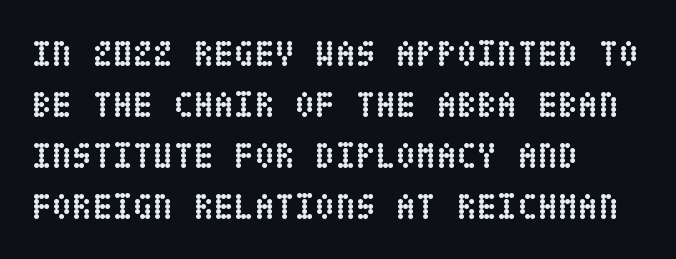
{"italic": "no", "bold": "yes", "weight": "semibold", "width": "condensed", "stroke_contrast": "low", "x_height": "large", "underline": "no", "align": "left", "line_spacing": "normal", "line_spacing_ratio": 1.38, "letter_spacing": "normal", "letter_spacing_em": 0.0, "glyph_px": 37}
